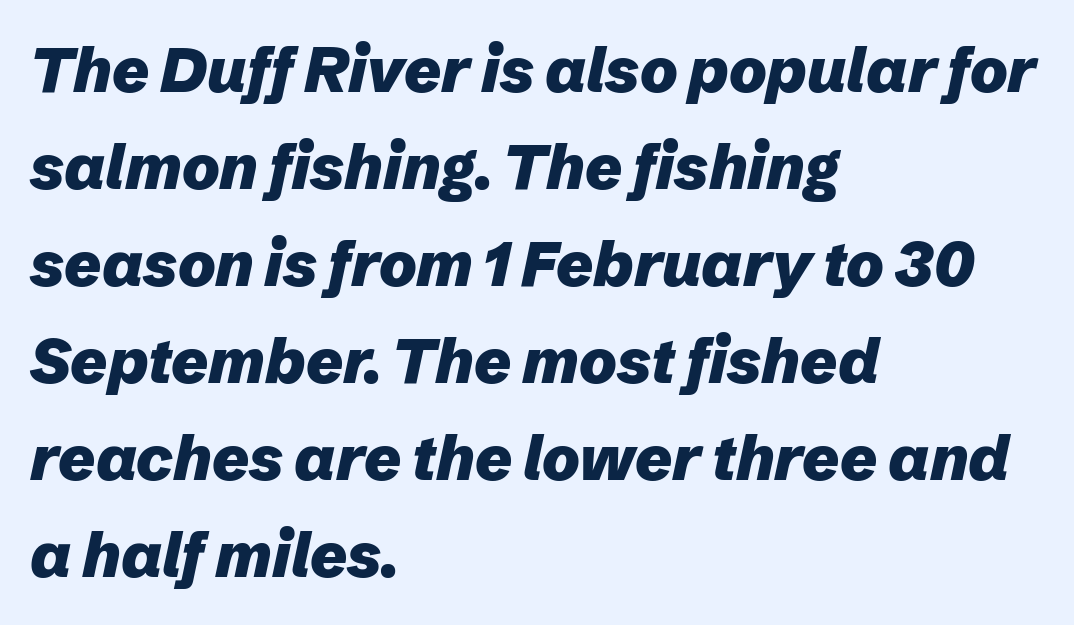
{"italic": "yes", "lean": "right", "slant_degrees": 12, "bold": "yes", "weight": "heavy", "width": "normal", "stroke_contrast": "low", "x_height": "medium", "monospaced": "no", "underline": "no", "align": "left", "line_spacing": "normal", "line_spacing_ratio": 1.54, "letter_spacing": "normal", "letter_spacing_em": 0.0, "glyph_px": 63}
